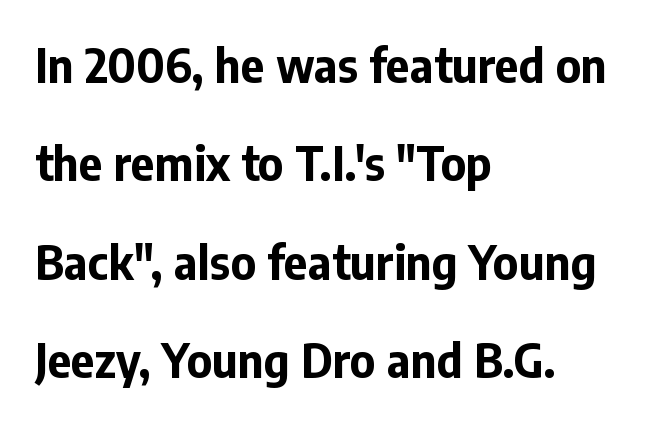
The block of text is sparse from top to bottom, with ample space between rows. Emphasis by weight is at full strength: bold. A bare baseline throughout the passage. This sample is left-justified, so line endings fall wherever the words run out. To sum up the face: it is a sans, with no serifs. The passage shown is typed in a proportional face where columns would drift.
